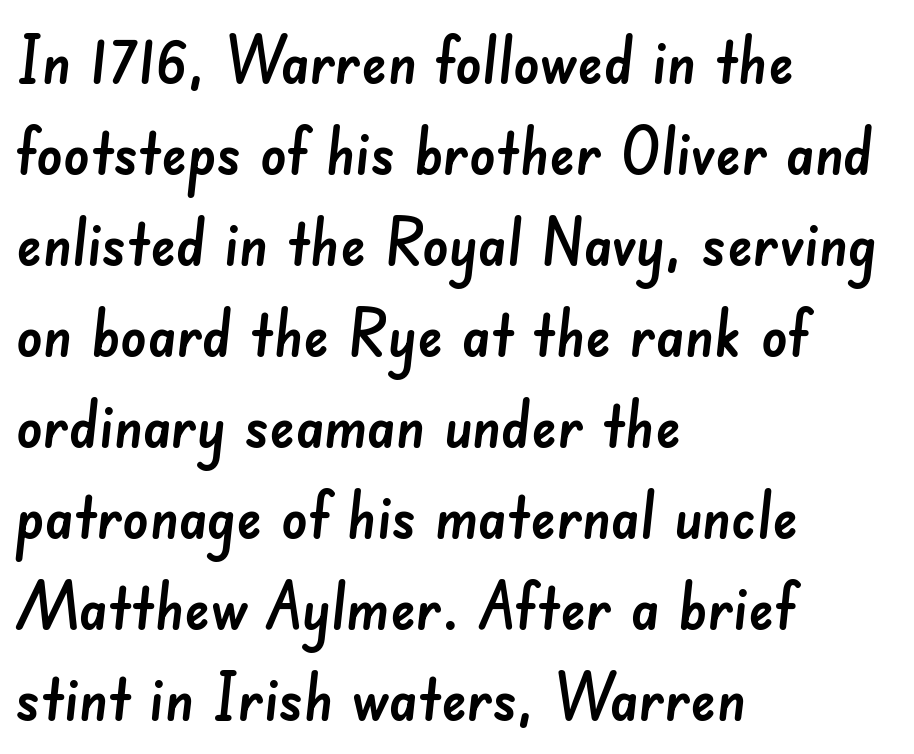
Q: Is the typeface a serif or a sans-serif typeface? A: Sans-serif.
Q: Is the text underlined? A: No.
Q: How is the paragraph aligned? A: Left-aligned.
Q: Is the spacing between letters normal or unusually wide? A: Normal.
Q: Is the spacing between lines tight, normal or loose? A: Normal.
Q: Width (condensed, normal, or wide)? A: Normal.
Q: Stroke contrast? A: Low.
Q: x-height? A: Small.
Q: Monospaced? A: No.
